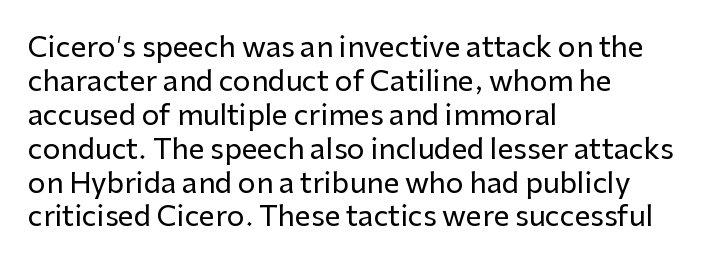
The image shows 28 px sans-serif type, upright; set left-aligned, line spacing 1.21x, normal letter spacing, not underlined; low stroke contrast and a medium x-height.
